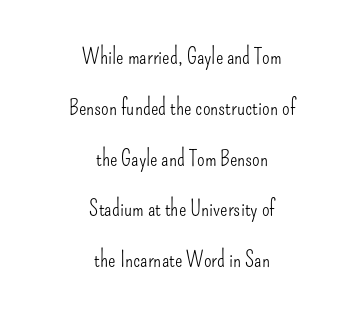
Q: Is the text bold? A: No.
Q: Is the text italic (slanted)? A: No, it is upright.
Q: Is the text underlined? A: No.
Q: How is the paragraph aligned? A: Centered.
Q: Is the spacing between letters normal or unusually wide? A: Normal.
Q: Is the spacing between lines tight, normal or loose? A: Loose.
